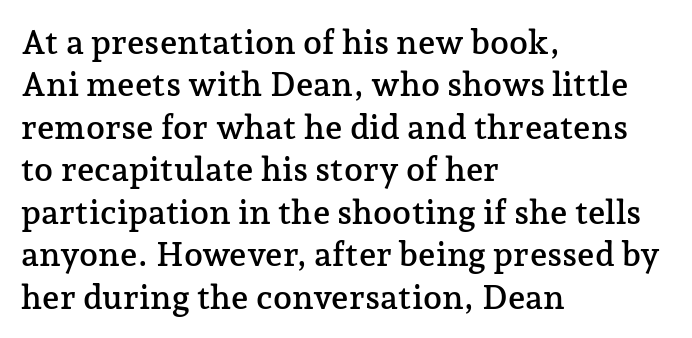
Q: Is the text italic (slanted)? A: No, it is upright.
Q: Is the typeface a serif or a sans-serif typeface? A: Serif.
Q: Is the text underlined? A: No.
Q: How is the paragraph aligned? A: Left-aligned.
Q: Is the spacing between letters normal or unusually wide? A: Normal.
Q: Is the spacing between lines tight, normal or loose? A: Normal.
Q: Width (condensed, normal, or wide)? A: Normal.
Q: Stroke contrast? A: Low.
Q: x-height? A: Medium.
Q: Monospaced? A: No.
